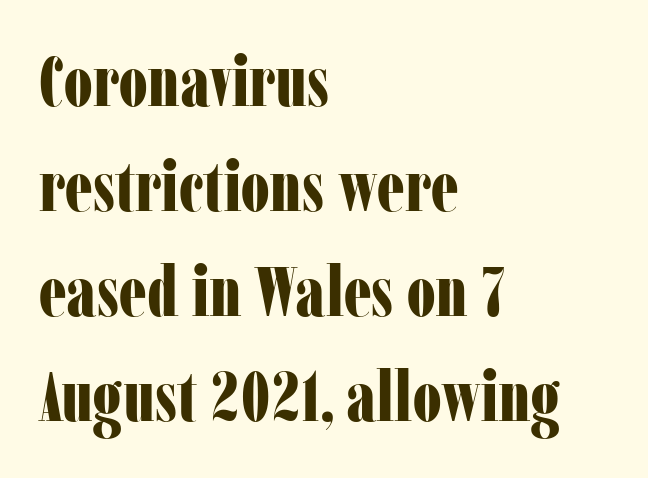
Q: Is the text bold? A: Yes.
Q: Is the text italic (slanted)? A: No, it is upright.
Q: Is the typeface a serif or a sans-serif typeface? A: Serif.
Q: Is the text underlined? A: No.
Q: How is the paragraph aligned? A: Left-aligned.
Q: Is the spacing between letters normal or unusually wide? A: Normal.
Q: Is the spacing between lines tight, normal or loose? A: Normal.
Q: Width (condensed, normal, or wide)? A: Condensed.
Q: Stroke contrast? A: Low.
Q: x-height? A: Medium.
Q: Monospaced? A: No.
